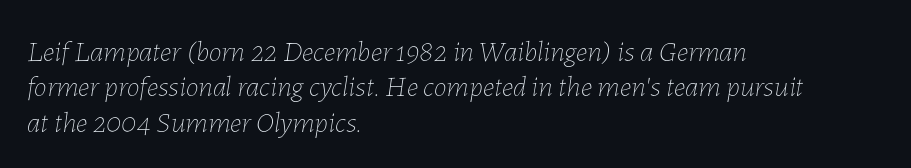
Q: Is the text bold? A: No.
Q: Is the text italic (slanted)? A: Yes, it leans right by about 7 degrees.
Q: Is the text underlined? A: No.
Q: How is the paragraph aligned? A: Left-aligned.
Q: Is the spacing between letters normal or unusually wide? A: Normal.
Q: Width (condensed, normal, or wide)? A: Normal.
Q: Stroke contrast? A: Low.
Q: x-height? A: Medium.
Q: Monospaced? A: No.
